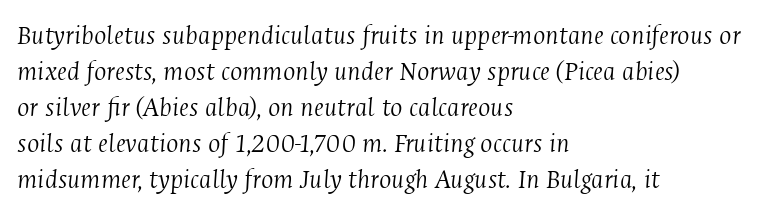
The image shows 29 px light, condensed serif type, italic (leaning right); set left-aligned, line spacing 1.24x, normal letter spacing, not underlined; medium stroke contrast and a medium x-height.
